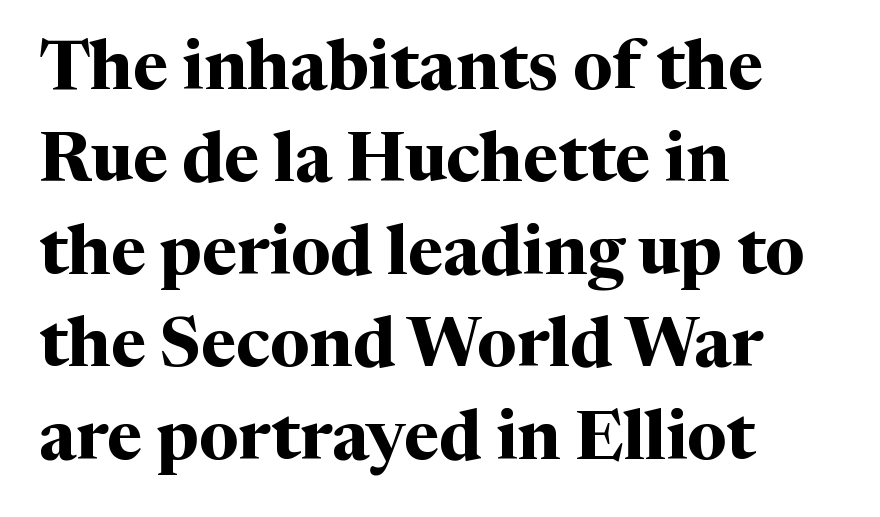
{"serif": "yes", "italic": "no", "bold": "yes", "weight": "bold", "width": "normal", "stroke_contrast": "medium", "x_height": "medium", "monospaced": "no", "underline": "no", "align": "left", "line_spacing": "normal", "line_spacing_ratio": 1.36, "letter_spacing": "normal", "letter_spacing_em": 0.0, "glyph_px": 68}
